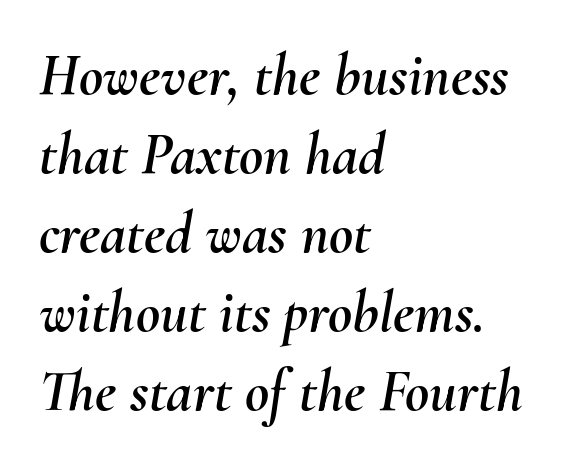
These lines keep a tight, regular rhythm from letter to letter. Leading: standard. Horizontally, the lines are justified to the leading edge only. The space directly below the letters is spotless. Observe the lean: these are italic letterforms. The face used here is proportionally spaced, like ordinary book or web type.
